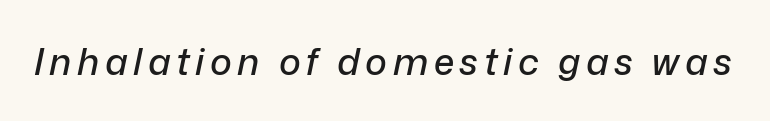
The image shows 37 px text type, italic (leaning right); set not underlined; low stroke contrast and a medium x-height.
